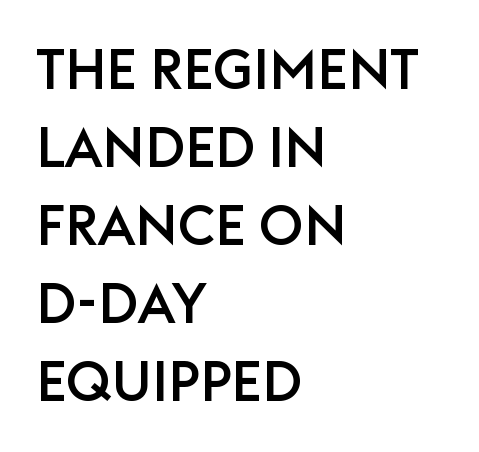
The designer went with a sans here, leaving each stem footless. Standard letterfit; no display-style spreading of the glyphs. Nobody drew a line under any word here. The block of text has a typical density, with ordinary space between rows. Think of a printed novel: that variable character pitch is what you see here. In terms of posture, this sample is upright.
